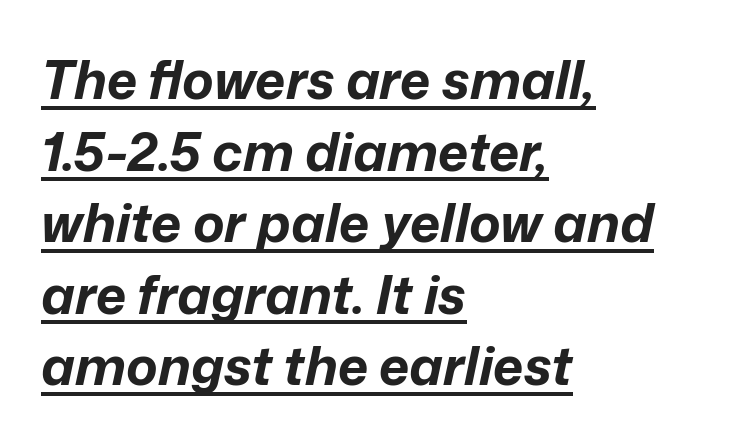
{"italic": "yes", "lean": "right", "slant_degrees": 12, "bold": "yes", "weight": "bold", "width": "normal", "stroke_contrast": "low", "x_height": "medium", "monospaced": "no", "underline": "yes", "align": "left", "line_spacing": "normal", "line_spacing_ratio": 1.35, "letter_spacing": "normal", "letter_spacing_em": 0.0, "glyph_px": 53}
